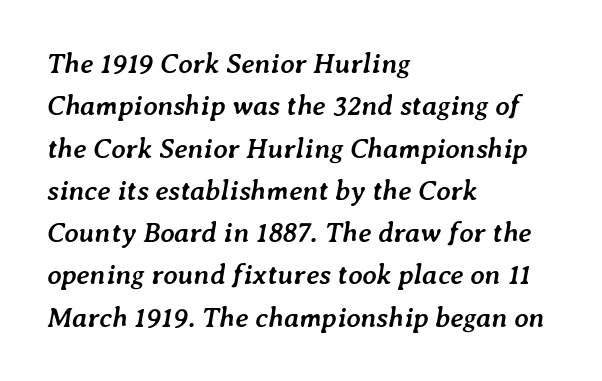
{"italic": "yes", "lean": "right", "slant_degrees": 7, "bold": "yes", "weight": "semibold", "width": "normal", "stroke_contrast": "low", "x_height": "medium", "monospaced": "no", "underline": "no", "align": "left", "line_spacing": "normal", "line_spacing_ratio": 1.51, "letter_spacing": "normal", "letter_spacing_em": 0.0, "glyph_px": 28}
